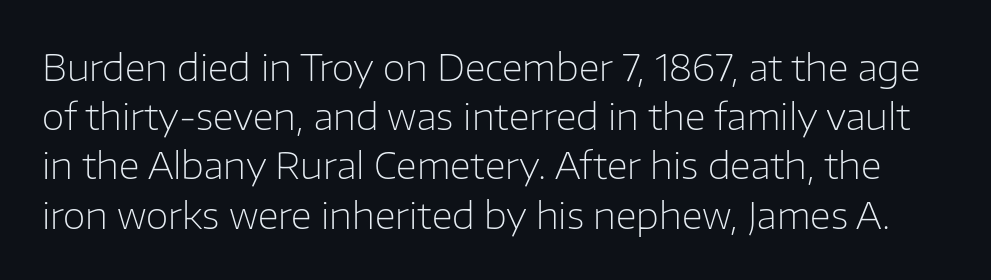
Heft: none added — not bold. Compared with typical body copy, the letter spacing here is the same. Leading matches the norm, producing a regular column. This rendering employs a face without finishing strokes, i.e., a sans-serif.
